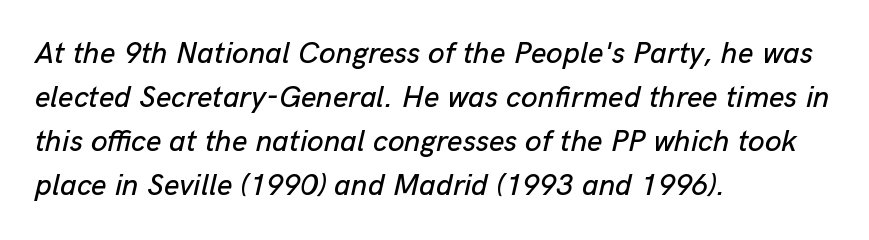
Rows of type keep a routine distance in the vertical direction. Emphasis-style slanted type is in use. Caption: standard tracking, unaltered. This rendering uses left alignment, leaving the right contour irregular.
